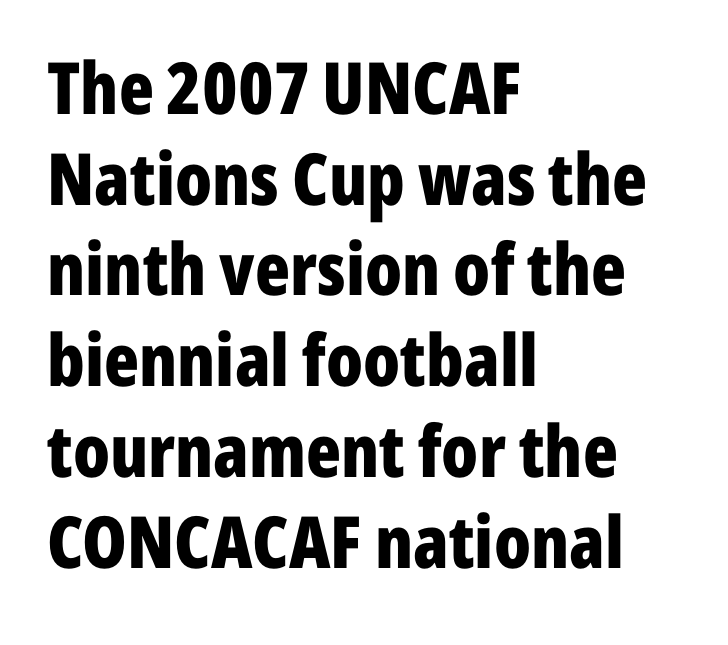
Q: Is the text bold? A: Yes.
Q: Is the text italic (slanted)? A: No, it is upright.
Q: Is the typeface a serif or a sans-serif typeface? A: Sans-serif.
Q: Is the text underlined? A: No.
Q: How is the paragraph aligned? A: Left-aligned.
Q: Is the spacing between letters normal or unusually wide? A: Normal.
Q: Is the spacing between lines tight, normal or loose? A: Normal.
Q: Width (condensed, normal, or wide)? A: Condensed.
Q: Stroke contrast? A: Low.
Q: x-height? A: Medium.
Q: Monospaced? A: No.
